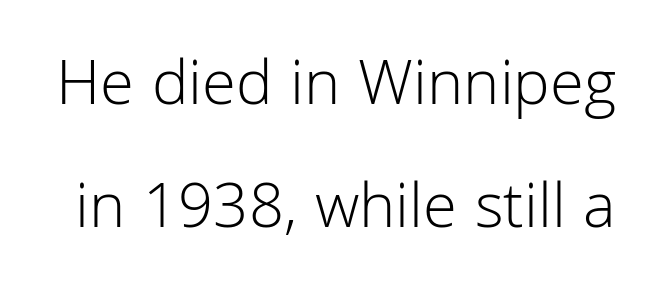
Q: Is the text bold? A: No.
Q: Is the text italic (slanted)? A: No, it is upright.
Q: Is the typeface a serif or a sans-serif typeface? A: Sans-serif.
Q: Is the text underlined? A: No.
Q: Is the spacing between letters normal or unusually wide? A: Normal.
Q: Width (condensed, normal, or wide)? A: Normal.
Q: Stroke contrast? A: Low.
Q: x-height? A: Medium.
Q: Monospaced? A: No.
